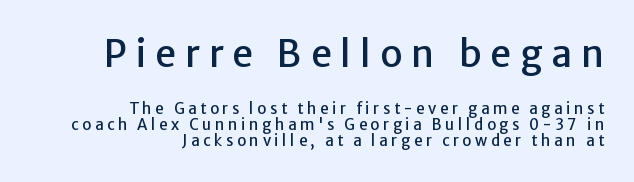
Q: Is the text italic (slanted)? A: No, it is upright.
Q: Is the typeface a serif or a sans-serif typeface? A: Sans-serif.
Q: Is the text underlined? A: No.
Q: How is the paragraph aligned? A: Right-aligned.
Q: Is the spacing between letters normal or unusually wide? A: Unusually wide.
Q: Is the spacing between lines tight, normal or loose? A: Tight.
Q: Which block of text is set in a larger size, the first (top) or the second (bottom)? A: The first (top) one.
Q: Width (condensed, normal, or wide)? A: Normal.
Q: Stroke contrast? A: Low.
Q: x-height? A: Medium.
Q: Monospaced? A: No.
